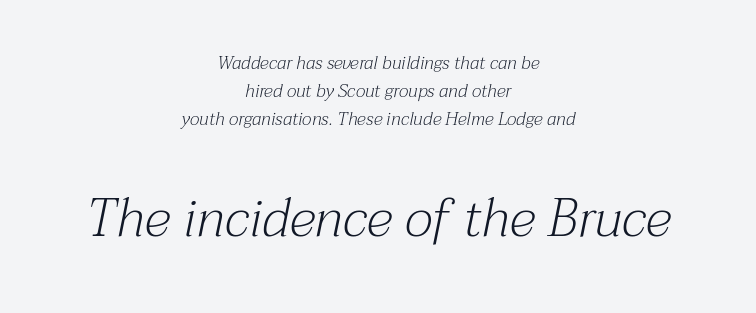
Each letter keeps its own natural width here, so spacing adapts to shape. Observe the lean: these are italic letterforms. Nobody touched the tracking dial on this one. Reading down the block, each line starts at a different indent, mirrored at its end. Leading matches the norm, producing a regular column.
